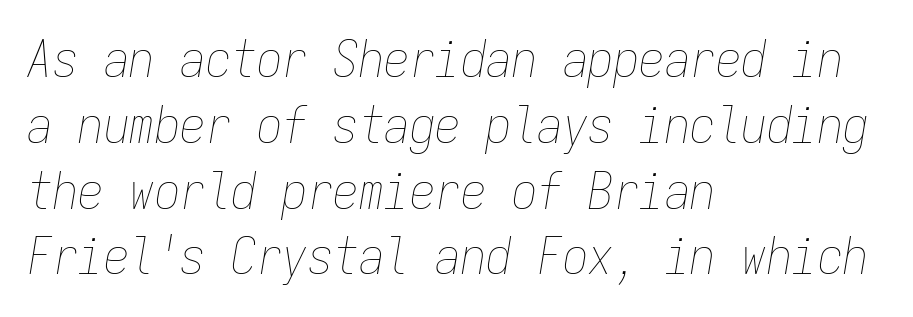
The rows are spaced the way most documents space them. Nobody drew a line under any word here. Think standard paragraph weight, or any step lighter than that. The passage shown is typed in a monospace face where columns stay perfectly aligned. The glyphs look as if they've been sheared to an angle.
